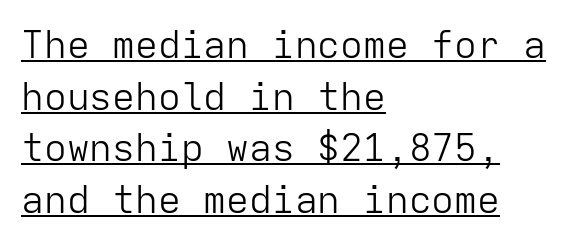
{"serif": "no", "italic": "no", "bold": "no", "weight": "light", "width": "normal", "stroke_contrast": "low", "x_height": "medium", "monospaced": "yes", "underline": "yes", "align": "left", "line_spacing": "normal", "line_spacing_ratio": 1.36, "letter_spacing": "normal", "letter_spacing_em": 0.0, "glyph_px": 38}
